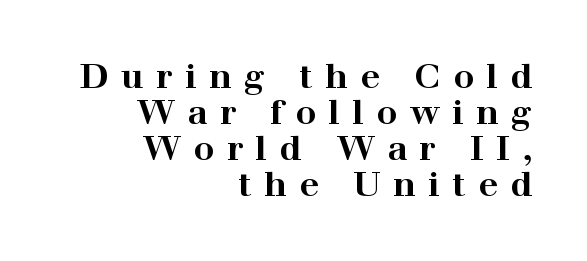
Q: Is the text bold? A: Yes.
Q: Is the text italic (slanted)? A: No, it is upright.
Q: Is the typeface a serif or a sans-serif typeface? A: Serif.
Q: Is the text underlined? A: No.
Q: How is the paragraph aligned? A: Right-aligned.
Q: Is the spacing between letters normal or unusually wide? A: Unusually wide.
Q: Is the spacing between lines tight, normal or loose? A: Tight.
Q: Width (condensed, normal, or wide)? A: Wide.
Q: Stroke contrast? A: High.
Q: x-height? A: Medium.
Q: Monospaced? A: No.
